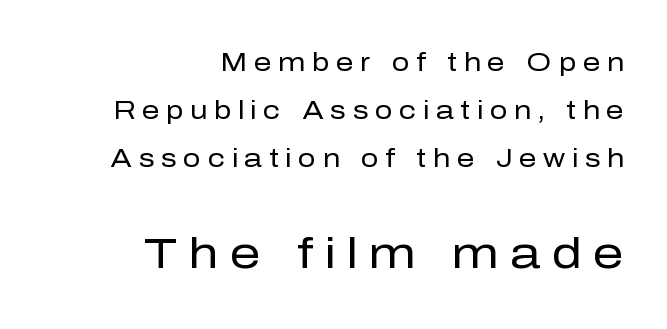
A student would call this right alignment; a typographer would say flush right, rag left. These lines have a slow, spaced-out rhythm from letter to letter. The area under the type is left untouched. Airy leading. Character widths vary here, with narrow letters taking less room than wide ones. Is this a sans? Yes — the strokes have no serifs.
